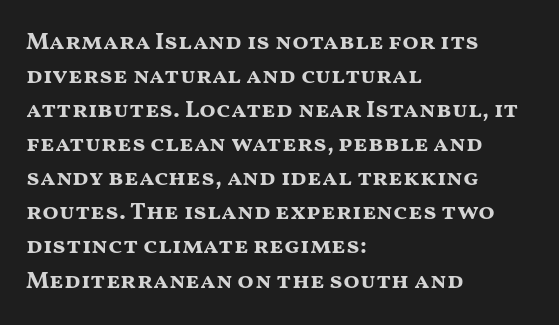
{"italic": "no", "bold": "yes", "underline": "no", "align": "left", "line_spacing": "normal", "line_spacing_ratio": 1.42, "letter_spacing": "normal", "letter_spacing_em": 0.0, "glyph_px": 24}
